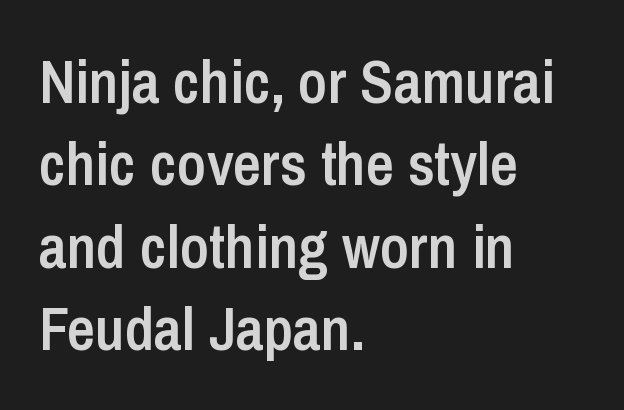
Q: Is the text bold? A: Semi-bold.
Q: Is the text italic (slanted)? A: No, it is upright.
Q: Is the typeface a serif or a sans-serif typeface? A: Sans-serif.
Q: Is the text underlined? A: No.
Q: How is the paragraph aligned? A: Left-aligned.
Q: Is the spacing between letters normal or unusually wide? A: Normal.
Q: Is the spacing between lines tight, normal or loose? A: Normal.
Q: Width (condensed, normal, or wide)? A: Condensed.
Q: Stroke contrast? A: Low.
Q: x-height? A: Medium.
Q: Monospaced? A: No.
